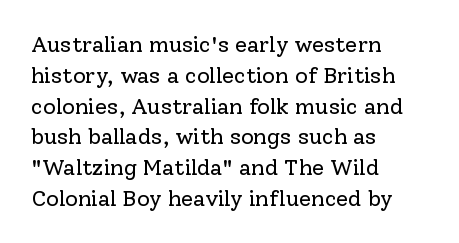
The image shows 22 px text type, upright; set left-aligned, normal line spacing (1.4x), normal letter spacing, not underlined.
